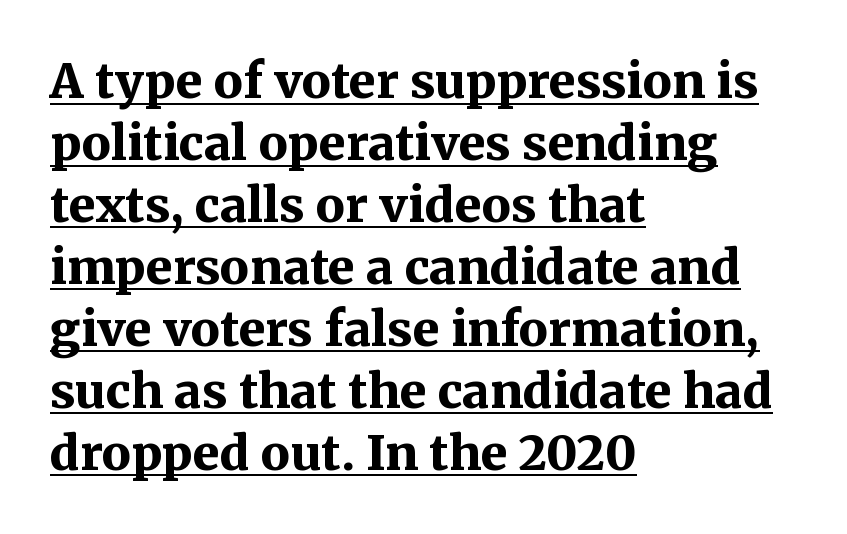
Q: Is the text bold? A: Yes.
Q: Is the text italic (slanted)? A: No, it is upright.
Q: Is the typeface a serif or a sans-serif typeface? A: Serif.
Q: Is the text underlined? A: Yes.
Q: How is the paragraph aligned? A: Left-aligned.
Q: Is the spacing between letters normal or unusually wide? A: Normal.
Q: Is the spacing between lines tight, normal or loose? A: Normal.
Q: Width (condensed, normal, or wide)? A: Normal.
Q: Stroke contrast? A: Medium.
Q: x-height? A: Medium.
Q: Monospaced? A: No.
